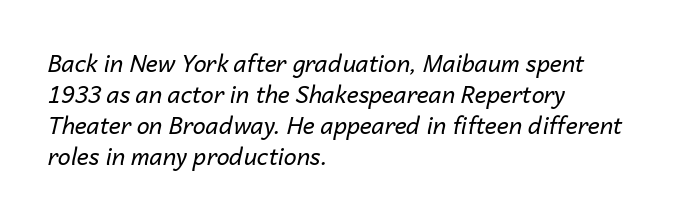
Observe the lean: these are italic letterforms. The letters sit at their default tracking, neither squeezed nor spread. Each stroke keeps to a modest, everyday thickness or less. A typesetter would call this leading conventional body-copy spacing.
